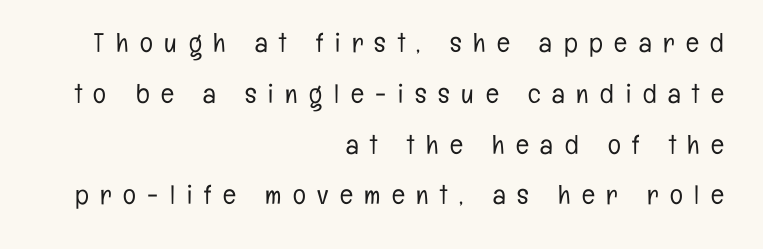
{"italic": "no", "bold": "no", "underline": "no", "align": "right", "line_spacing_ratio": 1.88, "letter_spacing": "wide", "letter_spacing_em": 0.43, "glyph_px": 27}
